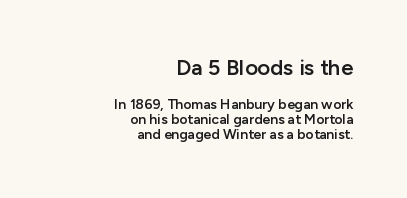
Q: Is the text bold? A: Semi-bold.
Q: Is the text italic (slanted)? A: No, it is upright.
Q: Is the text underlined? A: No.
Q: How is the paragraph aligned? A: Right-aligned.
Q: Is the spacing between letters normal or unusually wide? A: Normal.
Q: Is the spacing between lines tight, normal or loose? A: Tight.
Q: Which block of text is set in a larger size, the first (top) or the second (bottom)? A: The first (top) one.
